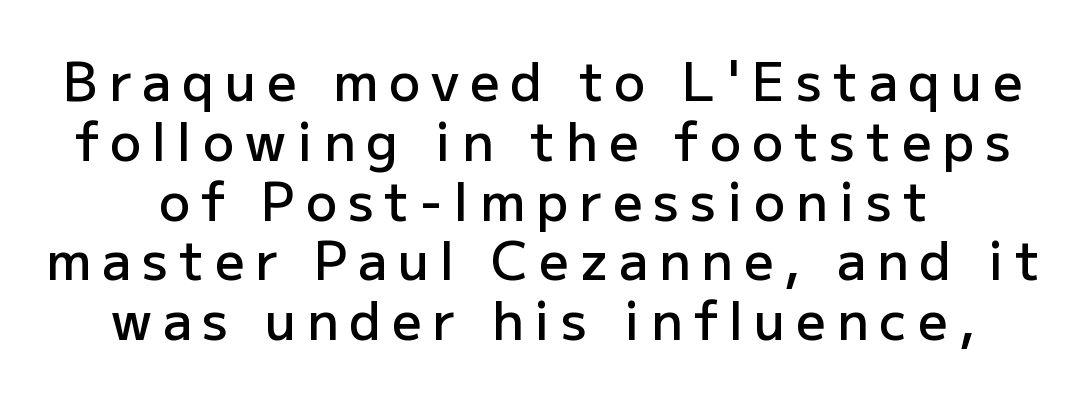
The passage shown has open, widely tracked lettering throughout. The line-height multiplier appears low, near solid setting. This is the in-between weight designers call semibold or demi. Are there feet on the stems? There aren't — it's a sans. Looks like regular typesetting: each glyph gets only the width it needs.
